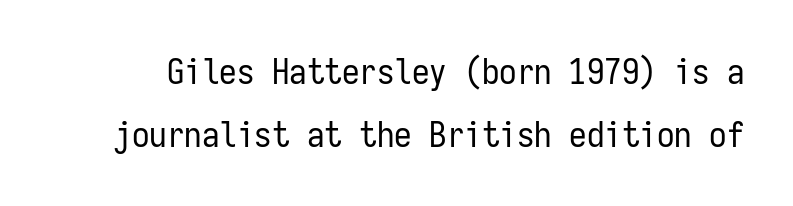
The strip under each line holds only bare page. The typesetting does not lean heavy: it is not bold. Style check: upright. This sample uses a sans-serif face. Each word holds together tightly as a unit, with standard inter-letter gaps. This sample has the even, mechanical cadence of fixed-width lettering.
